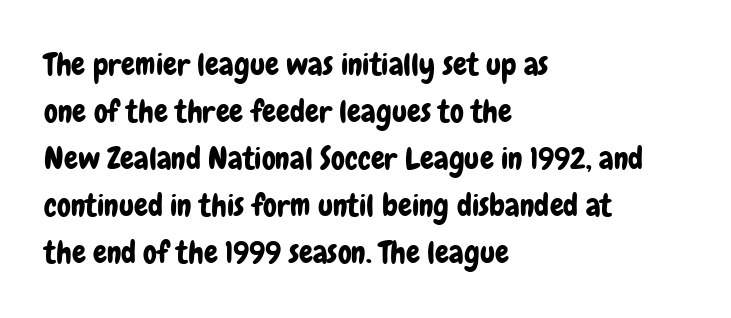
The image shows 31 px condensed sans-serif type, upright; set left-aligned, normal line spacing (1.52x), normal letter spacing, not underlined; low stroke contrast and a medium x-height.
